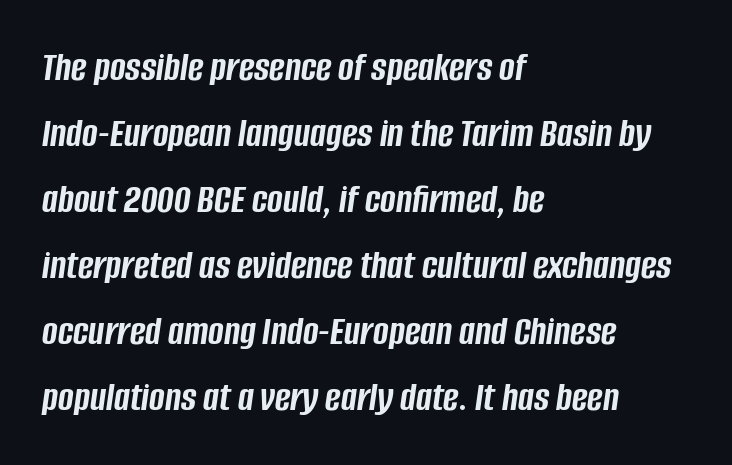
Q: Is the text bold? A: Yes.
Q: Is the text italic (slanted)? A: Yes, it leans right by about 8 degrees.
Q: Is the text underlined? A: No.
Q: How is the paragraph aligned? A: Left-aligned.
Q: Is the spacing between letters normal or unusually wide? A: Normal.
Q: Is the spacing between lines tight, normal or loose? A: Normal.
Q: Width (condensed, normal, or wide)? A: Condensed.
Q: Stroke contrast? A: Low.
Q: x-height? A: Large.
Q: Monospaced? A: No.
